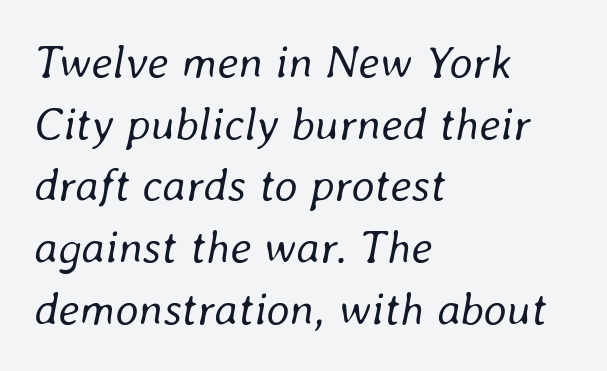
The image shows 46 px regular-weight type, italic (leaning right); set left-aligned, normal line spacing (1.34x), normal letter spacing, not underlined; low stroke contrast and a medium x-height.
